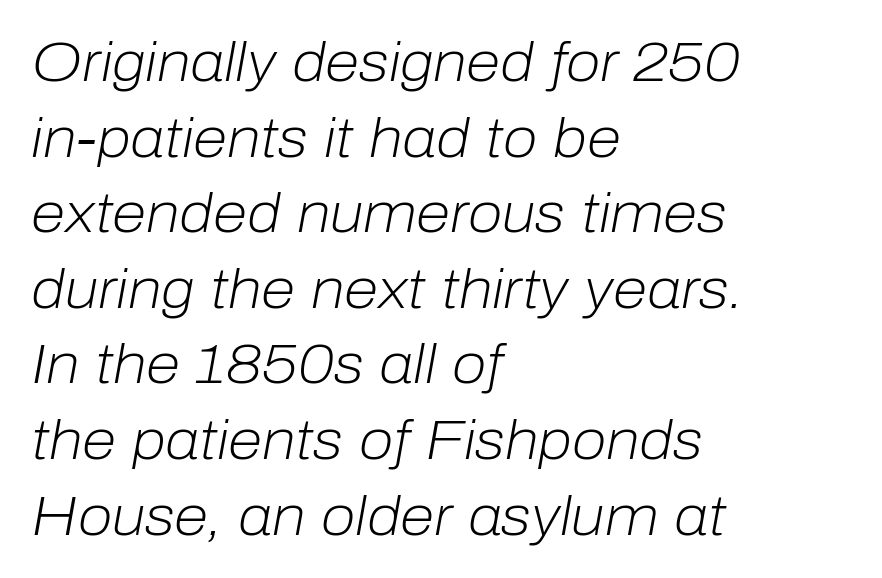
The image shows 56 px light type, italic (leaning right); set left-aligned, normal line spacing (1.35x), normal letter spacing, not underlined; low stroke contrast and a medium x-height.
